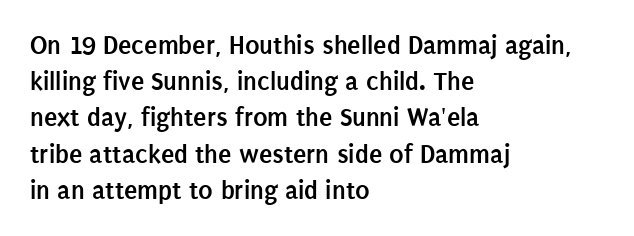
Q: Is the text bold? A: Yes.
Q: Is the text italic (slanted)? A: No, it is upright.
Q: Is the text underlined? A: No.
Q: How is the paragraph aligned? A: Left-aligned.
Q: Is the spacing between letters normal or unusually wide? A: Normal.
Q: Is the spacing between lines tight, normal or loose? A: Normal.
